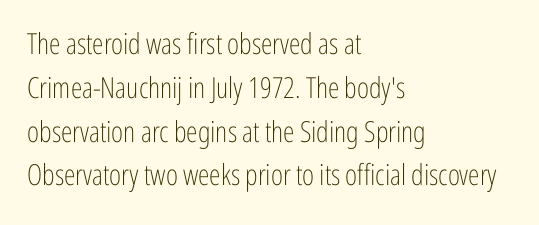
The weight tops out at a normal text grade. Look at the bottom of the vertical strokes: they stop flat, with no serifs. Honestly, the row spacing looks completely unremarkable. The passage shown has conventional tracking throughout.
